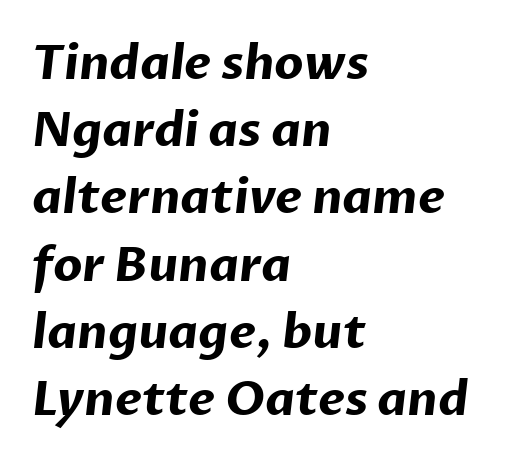
The glyphs are unaccompanied by any horizontal stroke below them. Regular leading. The face used here is proportionally spaced, like ordinary book or web type. Each letter's strokes conclude bluntly, with no projecting serifs. Between one letter and the next there's only the usual sliver of space. Weight check: bold — yes, fully.
